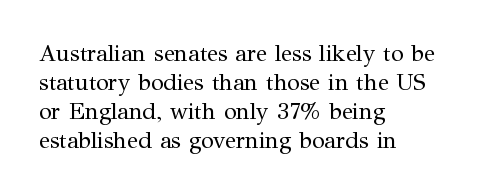
{"italic": "no", "bold": "no", "underline": "no", "align": "left", "line_spacing": "normal", "line_spacing_ratio": 1.26, "letter_spacing": "normal", "letter_spacing_em": 0.0, "glyph_px": 23}
